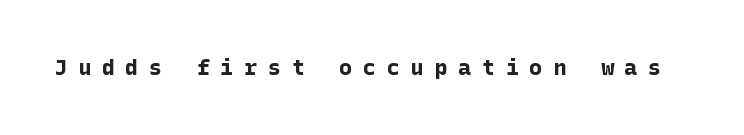
Q: Is the text bold? A: Yes.
Q: Is the text italic (slanted)? A: No, it is upright.
Q: Is the text underlined? A: No.
Q: Is the spacing between letters normal or unusually wide? A: Unusually wide.
